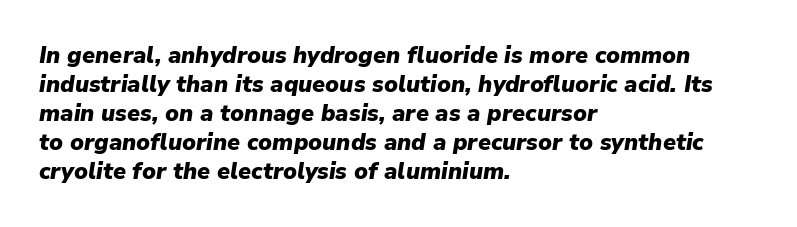
Q: Is the text bold? A: Yes.
Q: Is the text italic (slanted)? A: Yes, it leans right by about 9 degrees.
Q: Is the text underlined? A: No.
Q: How is the paragraph aligned? A: Left-aligned.
Q: Is the spacing between letters normal or unusually wide? A: Normal.
Q: Is the spacing between lines tight, normal or loose? A: Normal.
